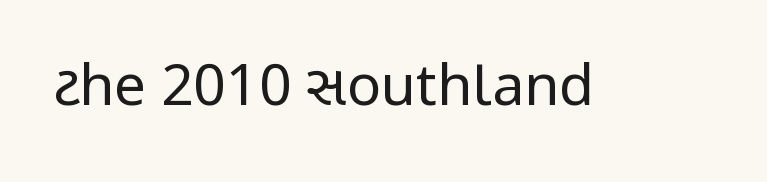
{"serif": "no", "italic": "no", "bold": "no", "weight": "regular", "width": "normal", "stroke_contrast": "low", "x_height": "medium", "monospaced": "no", "underline": "no", "letter_spacing": "normal", "letter_spacing_em": 0.0, "glyph_px": 57}
